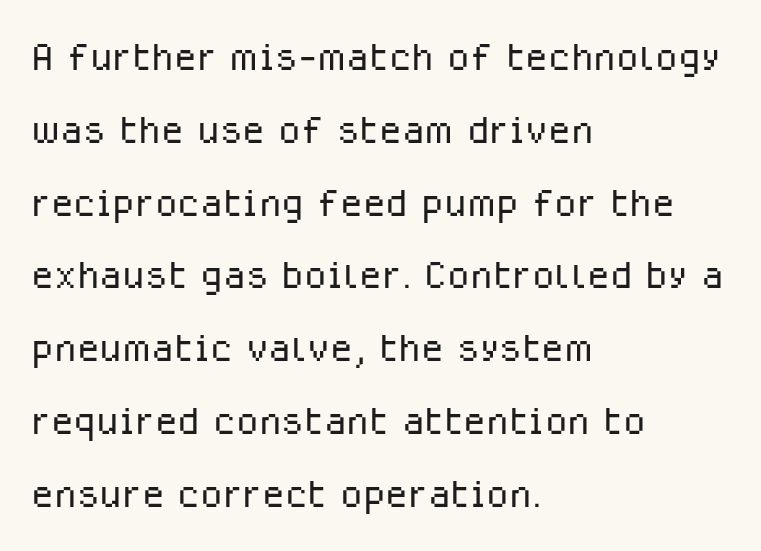
The image shows 52 px light sans-serif type, upright; set left-aligned, normal line spacing (1.4x), normal letter spacing, not underlined; low stroke contrast and a medium x-height.
